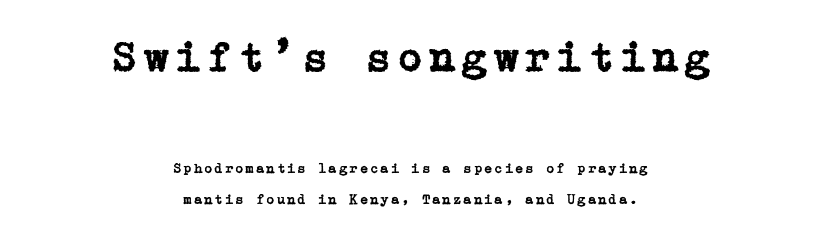
Larger block? The one above; the one below is distinctly smaller. Just letters on the line, the space beneath them empty. The type sits square on the baseline with zero lean. The lines are quadded center. The text was rendered using a seriffed face with decorative stroke endings.
